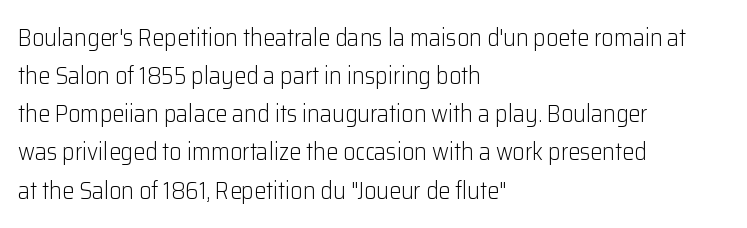
{"italic": "no", "bold": "no", "underline": "no", "align": "left", "line_spacing": "normal", "line_spacing_ratio": 1.59, "letter_spacing": "normal", "letter_spacing_em": 0.0, "glyph_px": 24}
